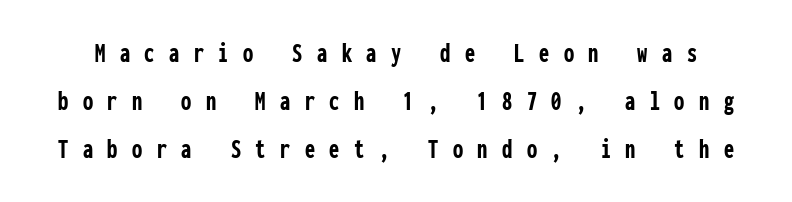
The image shows 29 px semibold, condensed sans-serif type, upright, monospaced; set normal line spacing (1.66x), unusually wide letter spacing (+0.5 em), not underlined; low stroke contrast and a medium x-height.
